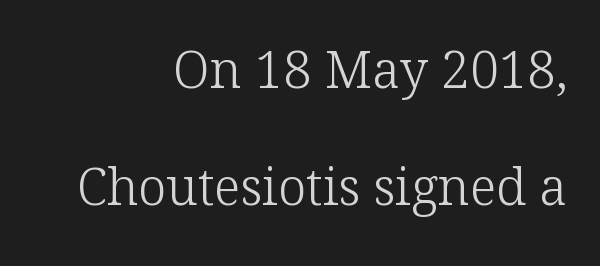
Q: Is the text bold? A: No.
Q: Is the text italic (slanted)? A: No, it is upright.
Q: Is the typeface a serif or a sans-serif typeface? A: Serif.
Q: Is the text underlined? A: No.
Q: How is the paragraph aligned? A: Right-aligned.
Q: Is the spacing between letters normal or unusually wide? A: Normal.
Q: Is the spacing between lines tight, normal or loose? A: Loose.
Q: Width (condensed, normal, or wide)? A: Normal.
Q: Stroke contrast? A: Low.
Q: x-height? A: Medium.
Q: Monospaced? A: No.
